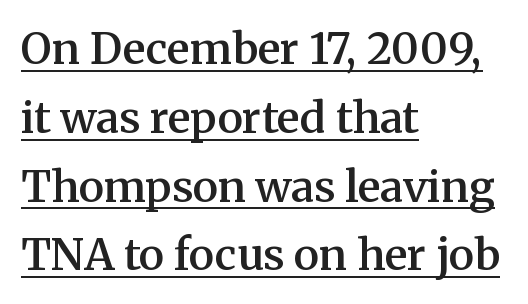
Does the leading feel generous? No, just average. Quick note: underline on. Teacher's note: observe the even left margin — that is flush-left alignment. Moderately thickened strokes mark this as semibold type. In terms of letterspacing, this is plain default setting.
